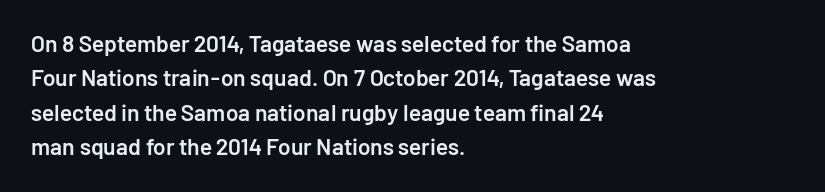
Q: Is the text bold? A: Semi-bold.
Q: Is the text italic (slanted)? A: No, it is upright.
Q: Is the text underlined? A: No.
Q: How is the paragraph aligned? A: Left-aligned.
Q: Is the spacing between letters normal or unusually wide? A: Normal.
Q: Is the spacing between lines tight, normal or loose? A: Normal.
